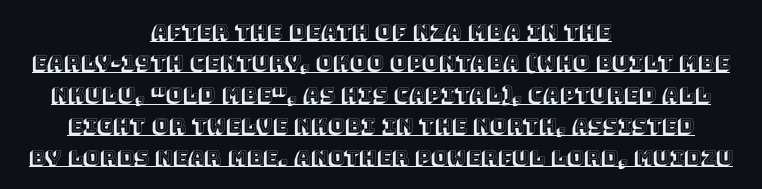
Q: Is the text italic (slanted)? A: No, it is upright.
Q: Is the text underlined? A: Yes.
Q: How is the paragraph aligned? A: Centered.
Q: Is the spacing between letters normal or unusually wide? A: Normal.
Q: Is the spacing between lines tight, normal or loose? A: Normal.
